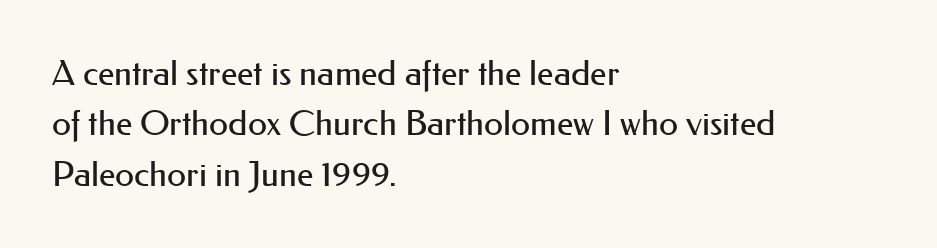
Q: Is the text bold? A: No.
Q: Is the text italic (slanted)? A: No, it is upright.
Q: Is the typeface a serif or a sans-serif typeface? A: Sans-serif.
Q: Is the text underlined? A: No.
Q: How is the paragraph aligned? A: Left-aligned.
Q: Is the spacing between letters normal or unusually wide? A: Normal.
Q: Is the spacing between lines tight, normal or loose? A: Normal.
Q: Width (condensed, normal, or wide)? A: Normal.
Q: Stroke contrast? A: Medium.
Q: x-height? A: Small.
Q: Monospaced? A: No.
